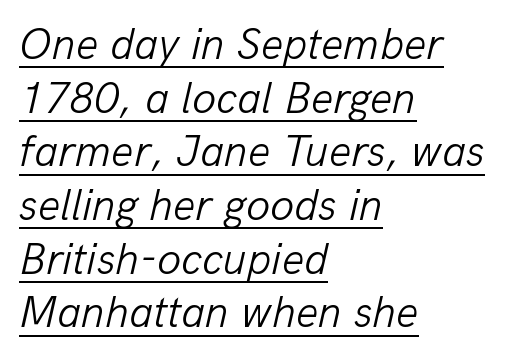
The image shows 44 px light type, italic (leaning right); set left-aligned, line spacing 1.22x, normal letter spacing, underlined; low stroke contrast and a medium x-height.
